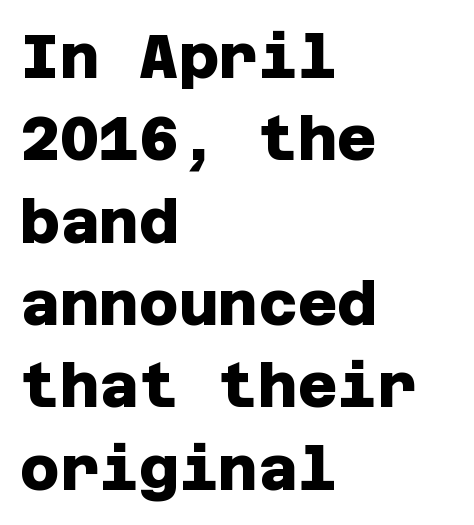
Q: Is the text bold? A: Yes.
Q: Is the typeface a serif or a sans-serif typeface? A: Sans-serif.
Q: Is the text underlined? A: No.
Q: How is the paragraph aligned? A: Left-aligned.
Q: Is the spacing between letters normal or unusually wide? A: Normal.
Q: Is the spacing between lines tight, normal or loose? A: Normal.
Q: Width (condensed, normal, or wide)? A: Normal.
Q: Stroke contrast? A: Low.
Q: x-height? A: Large.
